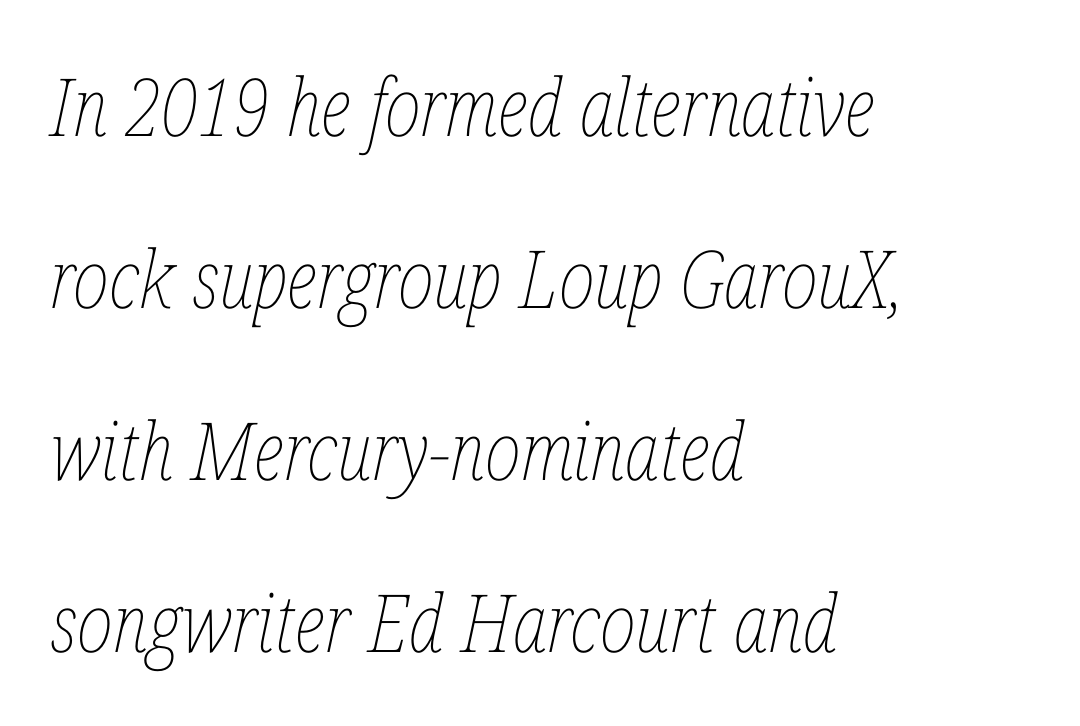
{"italic": "yes", "lean": "right", "slant_degrees": 12, "bold": "no", "weight": "thin", "width": "condensed", "stroke_contrast": "low", "x_height": "medium", "monospaced": "no", "underline": "no", "align": "left", "line_spacing": "loose", "line_spacing_ratio": 2.15, "letter_spacing": "normal", "letter_spacing_em": 0.0, "glyph_px": 80}
